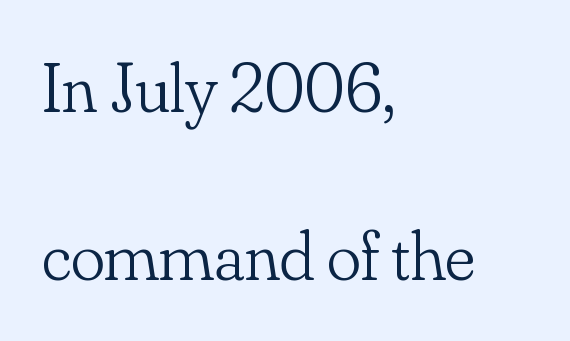
The letters sit at their default tracking, neither squeezed nor spread. Look at the bottom of the vertical strokes: they flare into serifs here. Left-aligned paragraph, ragged on the right. The words here are not underlined. The space between consecutive lines is lavish. When letters stand straight like this, we call the style roman or upright.
